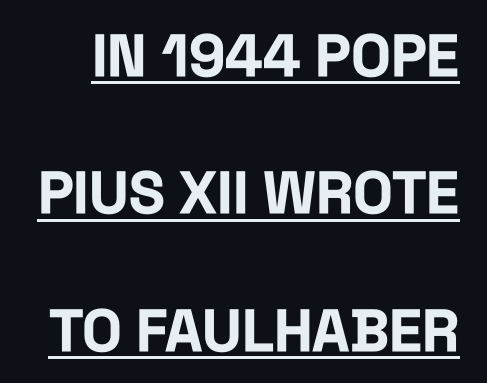
Reading down the column, the eye jumps a long way to each next line. Characters follow at the spacing the type designer built in. In designer terms, the underline attribute is active on this setting. On the weight axis this lands at bold, roughly 700. Classification — sans serif. Do the characters align in a grid? No, the font is proportional.
